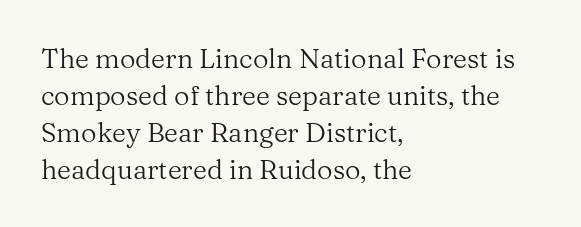
Reading down the block, your eye returns to a fixed left position each line. Tall strokes in this sample are plumb rather than angled. The rendering uses a moderate line-height, typical for paragraphs. This is not heavy type; no bold has been used. Any mark beneath the type? The region is blank. Each word holds together tightly as a unit, with standard inter-letter gaps.
